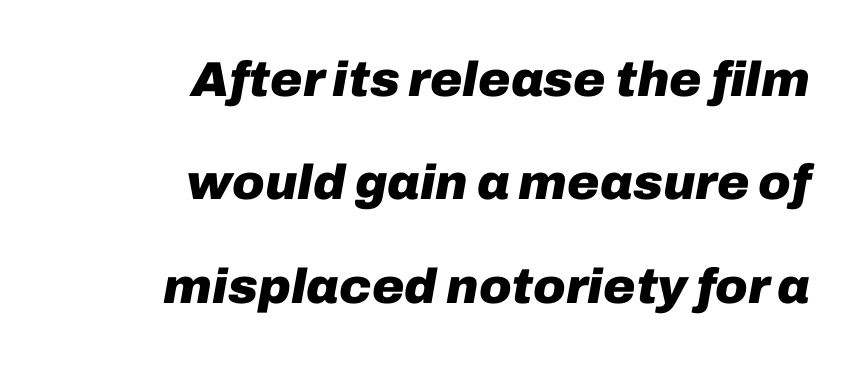
Q: Is the text bold? A: Yes.
Q: Is the text italic (slanted)? A: Yes, it leans right by about 10 degrees.
Q: Is the text underlined? A: No.
Q: How is the paragraph aligned? A: Right-aligned.
Q: Is the spacing between letters normal or unusually wide? A: Normal.
Q: Is the spacing between lines tight, normal or loose? A: Loose.
Q: Width (condensed, normal, or wide)? A: Normal.
Q: Stroke contrast? A: Low.
Q: x-height? A: Medium.
Q: Monospaced? A: No.
